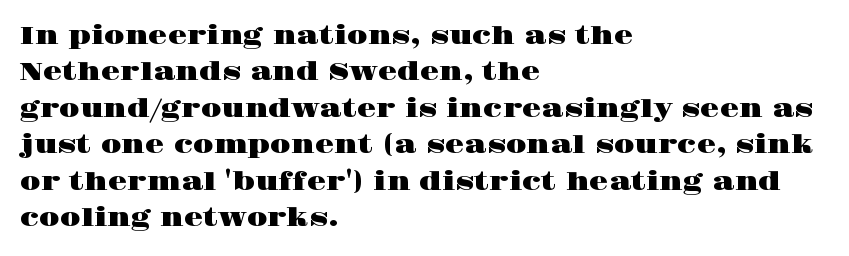
{"italic": "no", "underline": "no", "align": "left", "line_spacing": "normal", "line_spacing_ratio": 1.46, "letter_spacing": "normal", "letter_spacing_em": 0.0, "glyph_px": 25}
